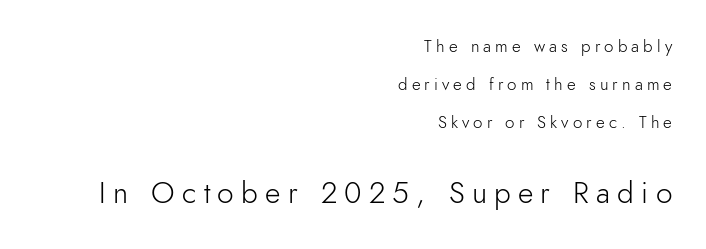
This is the regular roman posture of the typeface. The horizontal fit of the characters is loose and conspicuously gappy. Each new line begins a long way beneath the previous one. This sample has the flowing, uneven cadence of proportional lettering.
